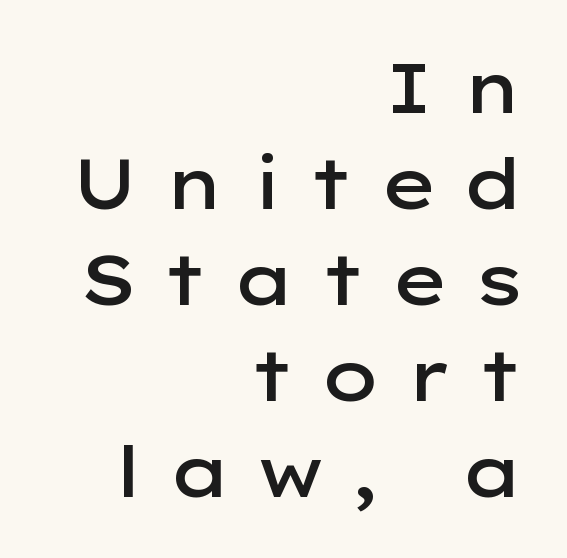
The image shows 70 px semibold, wide sans-serif type, upright; set right-aligned, normal line spacing (1.37x), unusually wide letter spacing (+0.35 em), not underlined; low stroke contrast and a medium x-height.
